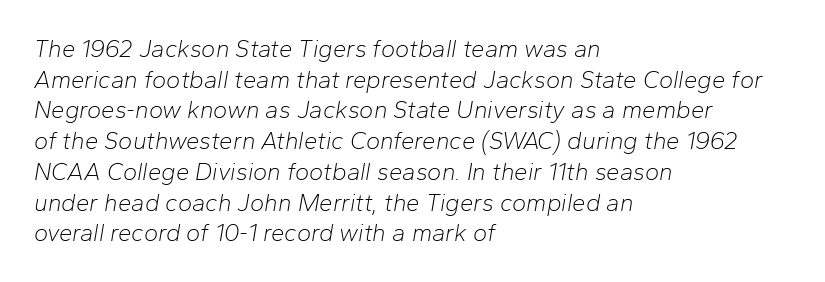
{"italic": "yes", "lean": "right", "slant_degrees": 10, "bold": "no", "underline": "no", "align": "left", "line_spacing": "normal", "line_spacing_ratio": 1.28, "letter_spacing": "normal", "letter_spacing_em": 0.0, "glyph_px": 24}
